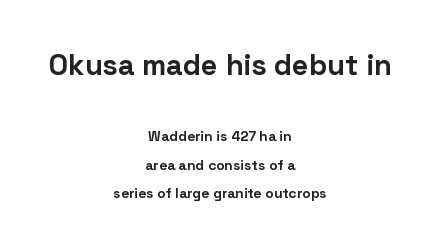
The image shows 29 px bold sans-serif type, upright; set centered, loose line spacing (2.01x), normal letter spacing, not underlined; the first (top) block is 2.07x larger; low stroke contrast and a medium x-height.
